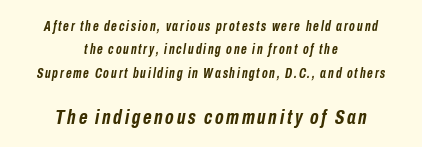
{"italic": "yes", "lean": "right", "slant_degrees": 10, "bold": "yes", "underline": "no", "align": "center", "line_spacing": "normal", "line_spacing_ratio": 1.67, "larger_block": "second", "size_ratio": 1.5, "glyph_px": 21}
